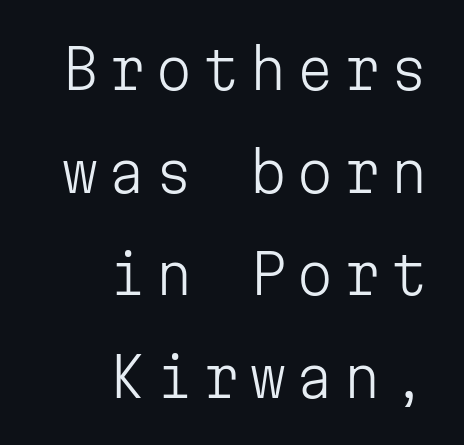
The image shows 54 px light sans-serif type, upright, monospaced; set right-aligned, loose line spacing (1.9x), not underlined; low stroke contrast and a medium x-height.
